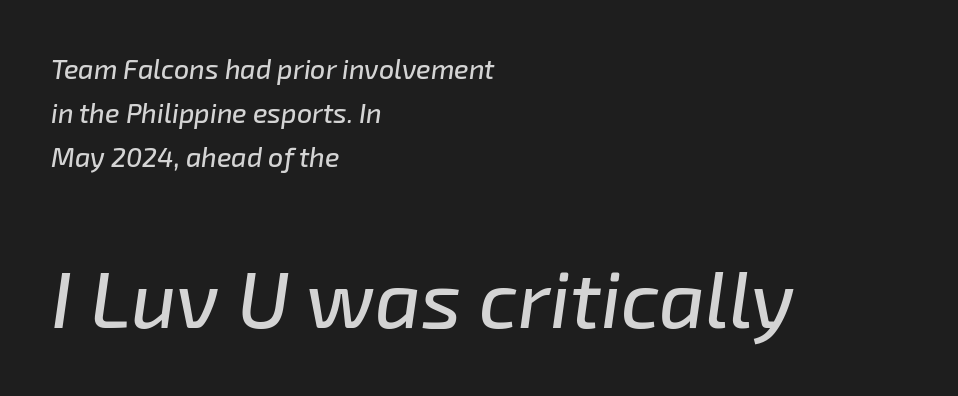
The setting favours the left margin, as ordinary paragraphs usually do. Think of a printed novel: that variable character pitch is what you see here. The text carries the slant typical of an italic or oblique font. The block sitting lower on the canvas is the one with enlarged characters. What's the leading like? Ordinary, nothing unusual. There is no visible air inserted between adjacent glyphs.
